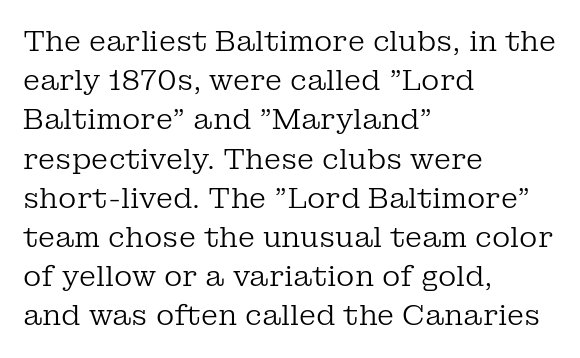
The image shows 28 px regular-weight serif type, upright; set left-aligned, normal line spacing (1.4x), normal letter spacing, not underlined; low stroke contrast and a medium x-height.
